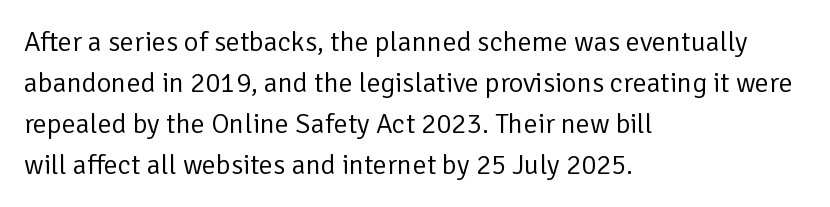
Glance below the letters and you will spot only blank space. These lines are set flush left with a ragged right edge. Upright lettering throughout. Leading matches the norm, producing a regular column.
